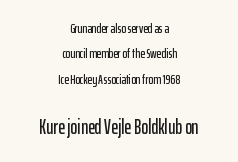
The image shows 21 px text type, upright; set centered, line spacing 1.82x, normal letter spacing, not underlined; the second (bottom) block is 1.5x larger.
